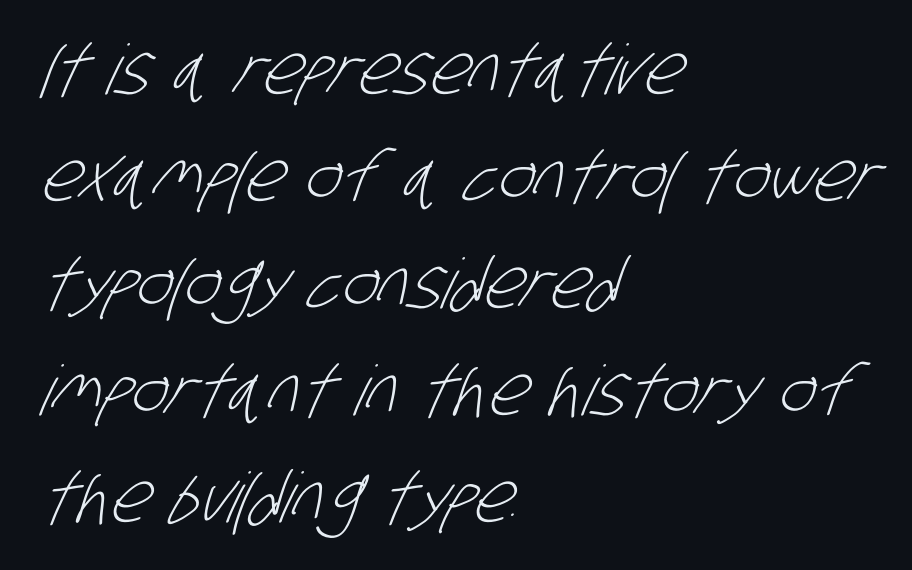
{"serif": "no", "bold": "no", "weight": "light", "width": "condensed", "stroke_contrast": "low", "x_height": "large", "monospaced": "no", "underline": "no", "align": "left", "line_spacing": "normal", "line_spacing_ratio": 1.55, "letter_spacing": "normal", "letter_spacing_em": 0.0, "glyph_px": 69}
